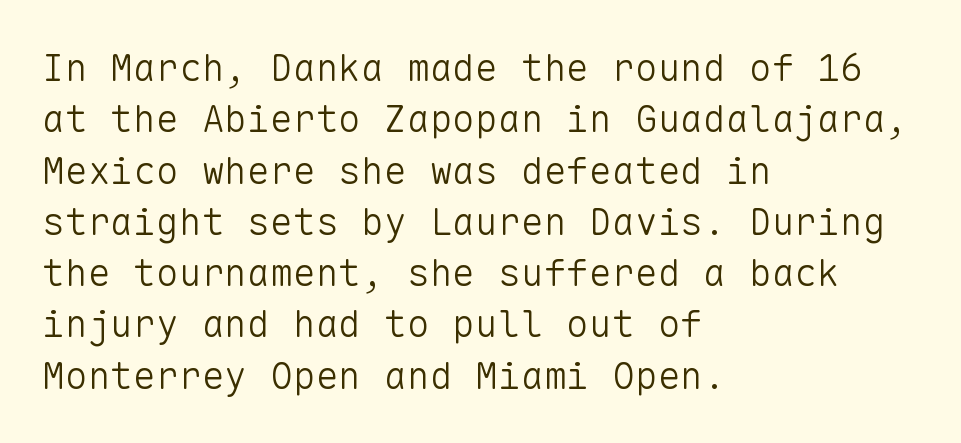
Q: Is the text bold? A: No.
Q: Is the text italic (slanted)? A: No, it is upright.
Q: Is the typeface a serif or a sans-serif typeface? A: Sans-serif.
Q: Is the text underlined? A: No.
Q: How is the paragraph aligned? A: Left-aligned.
Q: Is the spacing between letters normal or unusually wide? A: Normal.
Q: Is the spacing between lines tight, normal or loose? A: Normal.
Q: Width (condensed, normal, or wide)? A: Normal.
Q: Stroke contrast? A: Low.
Q: x-height? A: Medium.
Q: Monospaced? A: Yes.
